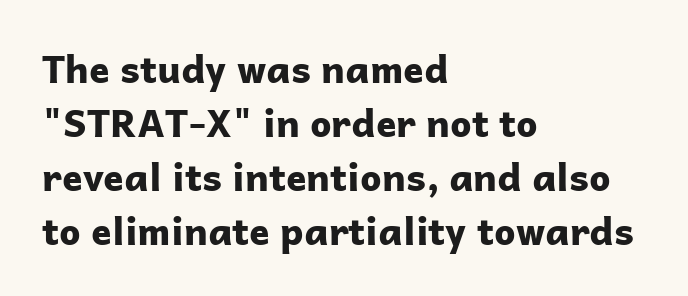
The image shows 38 px bold sans-serif type, upright; set left-aligned, normal line spacing (1.42x), normal letter spacing, not underlined; low stroke contrast and a medium x-height.
